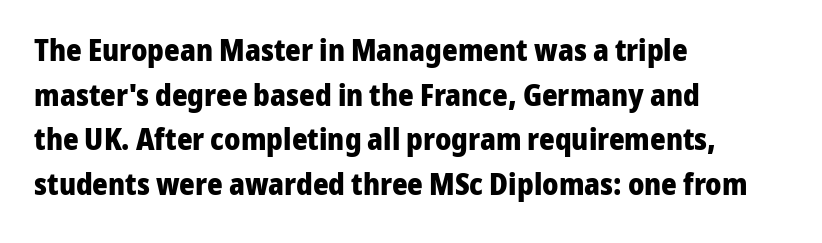
{"serif": "no", "italic": "no", "bold": "yes", "weight": "heavy", "width": "normal", "stroke_contrast": "low", "x_height": "medium", "monospaced": "no", "underline": "no", "align": "left", "line_spacing": "normal", "line_spacing_ratio": 1.49, "letter_spacing": "normal", "letter_spacing_em": 0.0, "glyph_px": 30}
